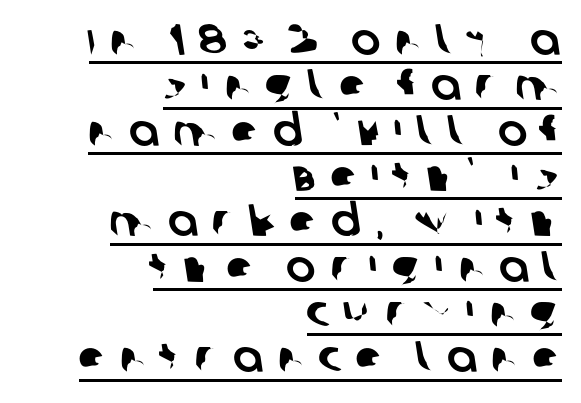
The image shows 44 px sans-serif type; set right-aligned, tight line spacing (1.03x), unusually wide letter spacing (+0.32 em), underlined; low stroke contrast and a large x-height.
